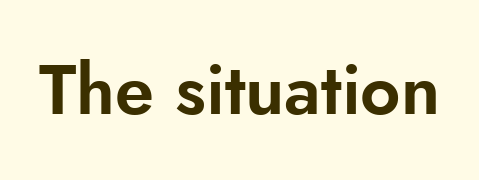
Q: Is the text italic (slanted)? A: No, it is upright.
Q: Is the typeface a serif or a sans-serif typeface? A: Sans-serif.
Q: Is the text underlined? A: No.
Q: Is the spacing between letters normal or unusually wide? A: Normal.
Q: Width (condensed, normal, or wide)? A: Normal.
Q: Stroke contrast? A: Low.
Q: x-height? A: Small.
Q: Monospaced? A: No.
